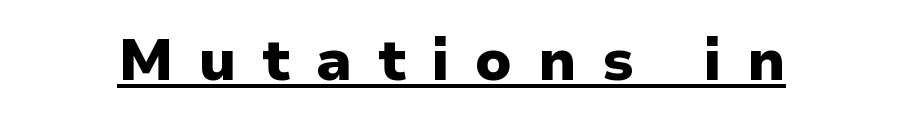
The image shows 58 px heavy sans-serif type, upright; set unusually wide letter spacing (+0.44 em), underlined; low stroke contrast and a medium x-height.
